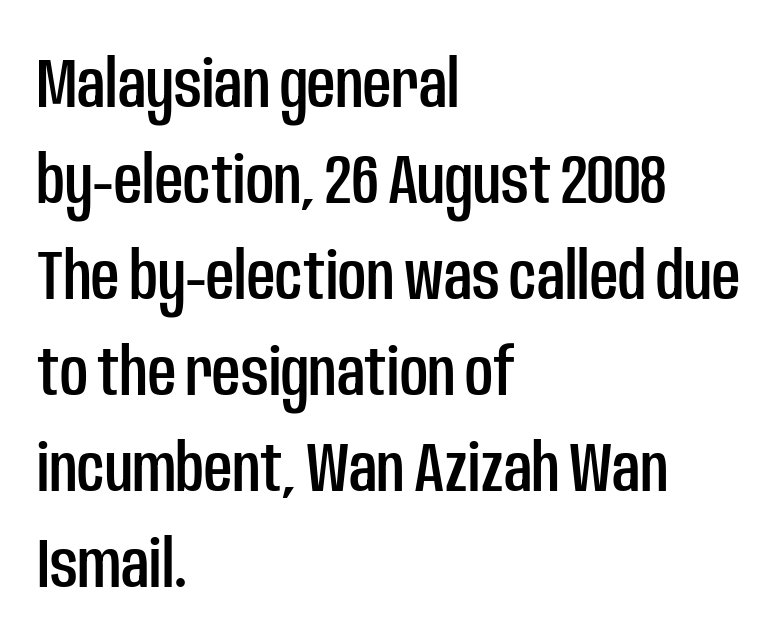
This is the regular roman posture of the typeface. In terms of letterform style, serifs are entirely absent. No extra tracking has been applied to these lines. Looks like regular typesetting: each glyph gets only the width it needs.
